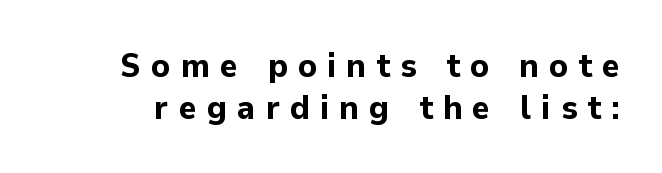
Q: Is the text bold? A: Yes.
Q: Is the text italic (slanted)? A: No, it is upright.
Q: Is the typeface a serif or a sans-serif typeface? A: Sans-serif.
Q: Is the text underlined? A: No.
Q: Is the spacing between letters normal or unusually wide? A: Unusually wide.
Q: Width (condensed, normal, or wide)? A: Normal.
Q: Stroke contrast? A: Low.
Q: x-height? A: Medium.
Q: Monospaced? A: No.
